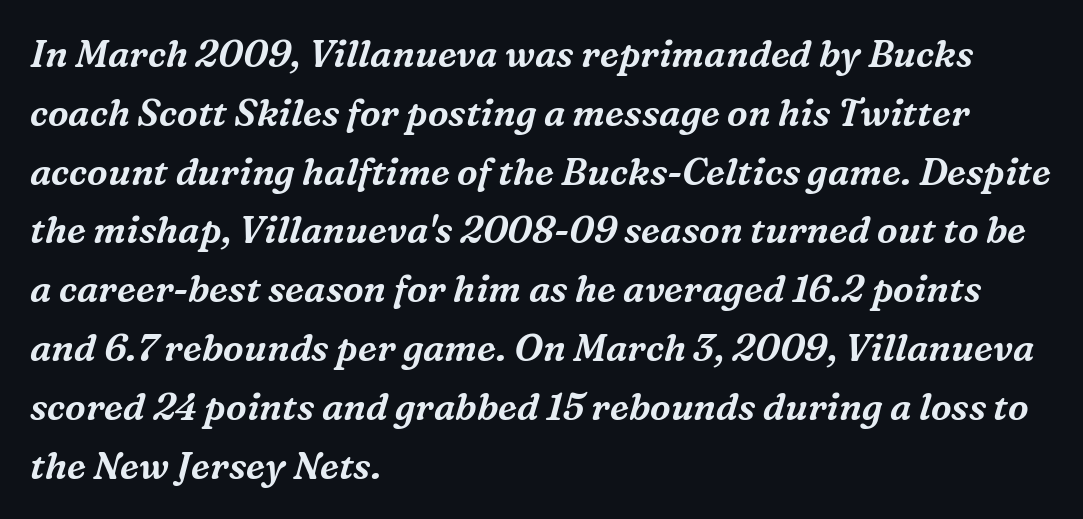
{"serif": "yes", "italic": "yes", "lean": "right", "slant_degrees": 16, "width": "normal", "stroke_contrast": "medium", "x_height": "medium", "monospaced": "no", "underline": "no", "align": "left", "line_spacing": "normal", "line_spacing_ratio": 1.59, "letter_spacing": "normal", "letter_spacing_em": 0.0, "glyph_px": 37}
